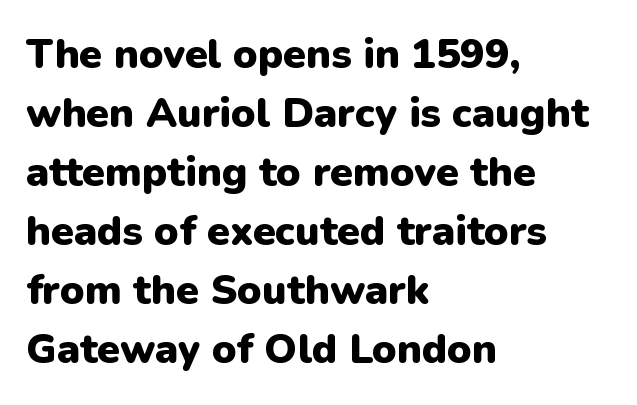
Q: Is the text bold? A: Yes.
Q: Is the text italic (slanted)? A: No, it is upright.
Q: Is the typeface a serif or a sans-serif typeface? A: Sans-serif.
Q: Is the text underlined? A: No.
Q: How is the paragraph aligned? A: Left-aligned.
Q: Is the spacing between letters normal or unusually wide? A: Normal.
Q: Is the spacing between lines tight, normal or loose? A: Normal.
Q: Width (condensed, normal, or wide)? A: Normal.
Q: Stroke contrast? A: Low.
Q: x-height? A: Medium.
Q: Monospaced? A: No.
